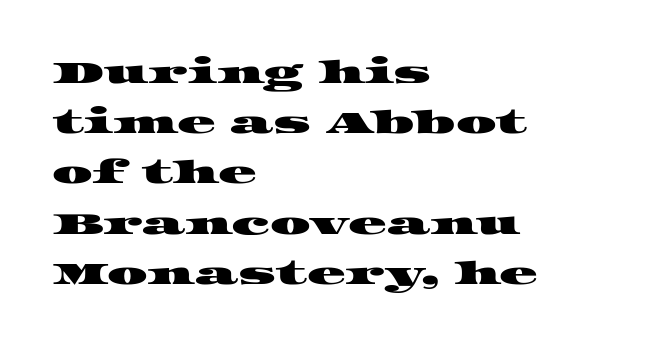
Is this a fixed-width face? No — the glyphs have proportional, varying widths. Every row of glyphs begins at an identical x-position on the left. A clean baseline with only descenders dipping below it. What's the leading like? Ordinary, nothing unusual. Yep, those are serifs on the letters. The gaps between neighbouring characters are ordinary and unremarkable.
